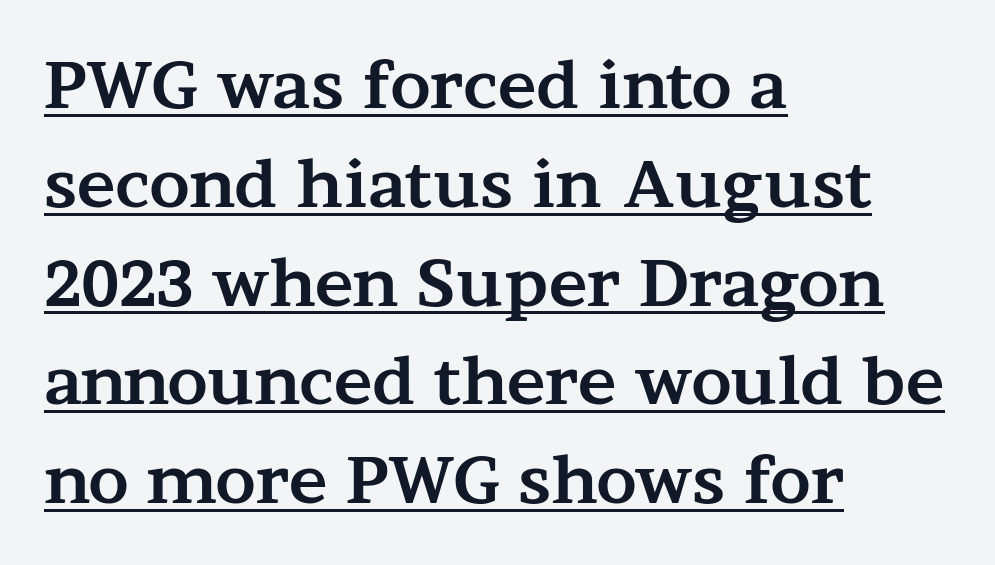
{"serif": "yes", "italic": "no", "bold": "yes", "weight": "bold", "width": "wide", "stroke_contrast": "medium", "x_height": "medium", "monospaced": "no", "underline": "yes", "align": "left", "line_spacing": "normal", "line_spacing_ratio": 1.52, "letter_spacing": "normal", "letter_spacing_em": 0.0, "glyph_px": 65}
